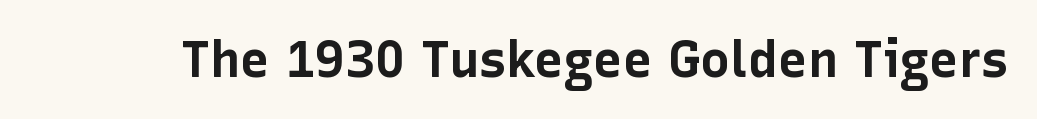
The image shows 50 px bold sans-serif type, upright; set normal letter spacing, not underlined; low stroke contrast and a medium x-height.
